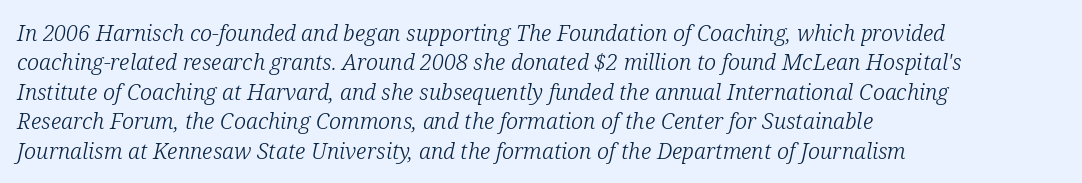
{"italic": "yes", "lean": "right", "slant_degrees": 12, "bold": "no", "underline": "no", "align": "left", "line_spacing": "normal", "line_spacing_ratio": 1.34, "letter_spacing": "normal", "letter_spacing_em": 0.0, "glyph_px": 22}
